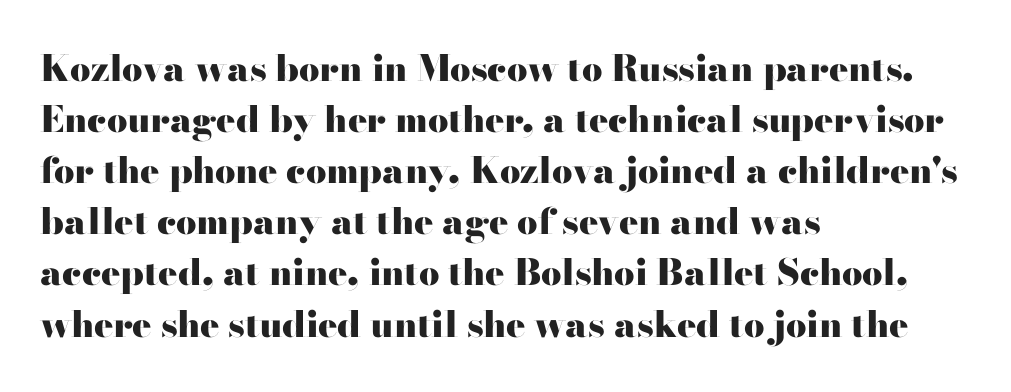
The passage shown is typeset with a serif family. Bold? Absolutely — the strokes are thick and heavy. Proportional: the letters do not fall into vertical columns. The space directly below the letters is spotless. Rendered with straight, roman letterforms.
